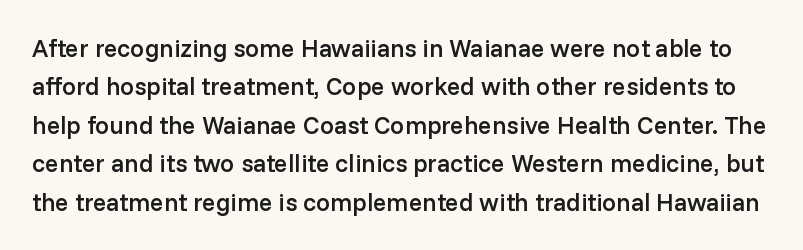
Q: Is the text bold? A: Semi-bold.
Q: Is the text italic (slanted)? A: No, it is upright.
Q: Is the text underlined? A: No.
Q: Is the spacing between letters normal or unusually wide? A: Normal.
Q: Is the spacing between lines tight, normal or loose? A: Normal.
